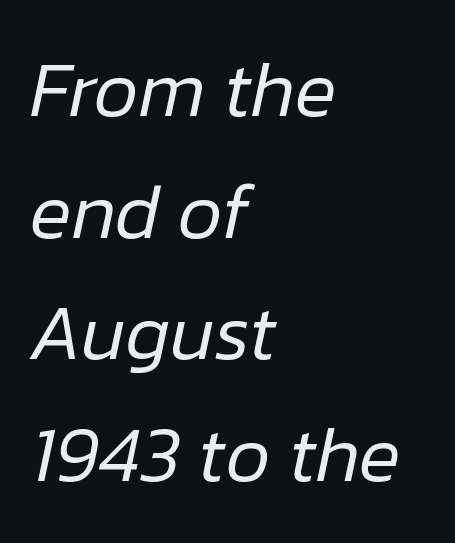
{"italic": "yes", "lean": "right", "slant_degrees": 12, "bold": "no", "weight": "regular", "width": "normal", "stroke_contrast": "low", "x_height": "medium", "monospaced": "no", "underline": "no", "align": "left", "line_spacing": "normal", "line_spacing_ratio": 1.56, "letter_spacing": "normal", "letter_spacing_em": 0.0, "glyph_px": 78}
